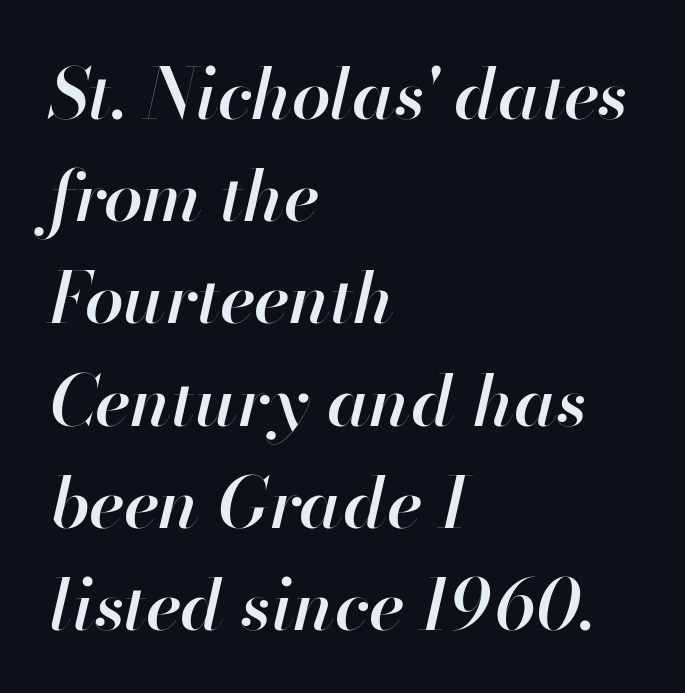
The image shows 70 px semibold type, italic (leaning right); set left-aligned, normal line spacing (1.46x), normal letter spacing, not underlined; high stroke contrast and a small x-height.
